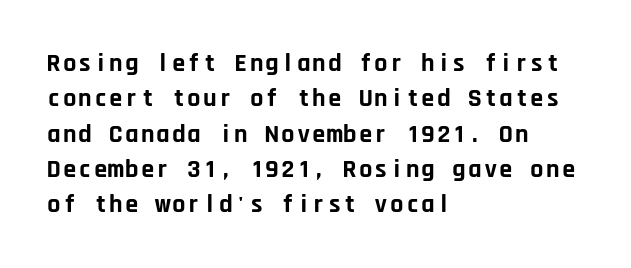
Normally led — the rows are evenly, conventionally spaced. A roman cut, with each character standing at attention. The gaps between neighbouring characters are ordinary and unremarkable. The words here are not underlined. Left-aligned paragraph, ragged on the right. The typesetting leans heavy: a genuine bold.
